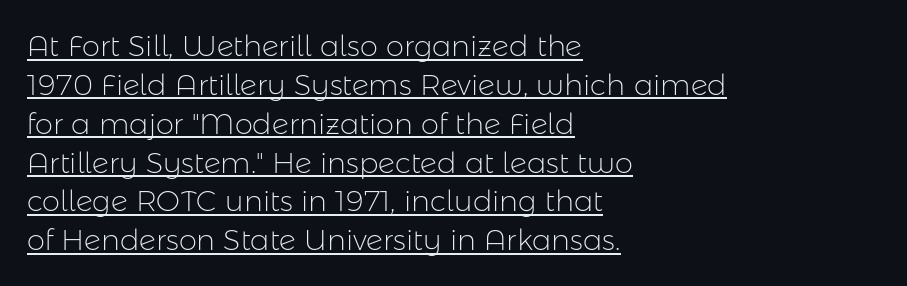
The image shows 29 px light sans-serif type, upright; set left-aligned, normal line spacing (1.34x), normal letter spacing, underlined; low stroke contrast and a medium x-height.
